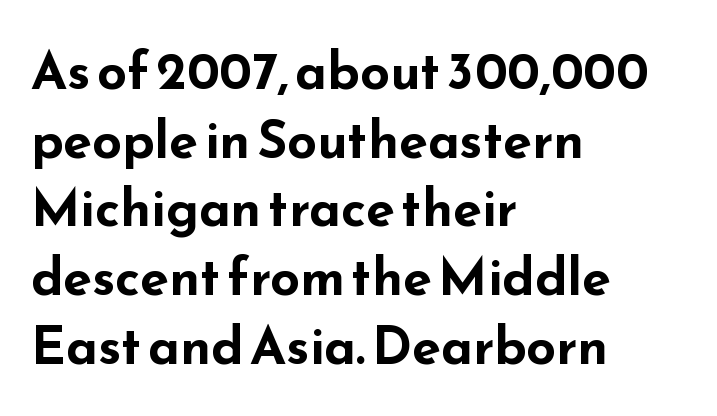
Any mark beneath the type? The region is blank. Nope, no serifs anywhere on these letters. These lines stack with their left ends in a neat column. This rendering leaves character spacing at its baseline value. Proportional: the letters do not fall into vertical columns.
